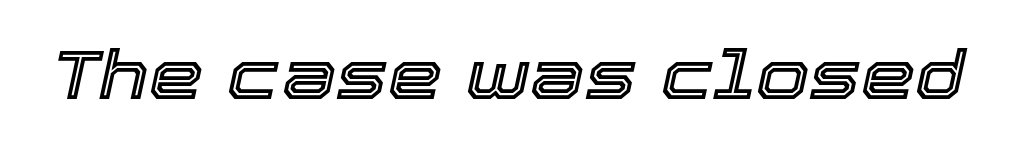
Q: Is the text italic (slanted)? A: Yes, it leans right by about 12 degrees.
Q: Is the text underlined? A: No.
Q: Is the spacing between letters normal or unusually wide? A: Normal.
Q: Width (condensed, normal, or wide)? A: Normal.
Q: x-height? A: Medium.
Q: Monospaced? A: No.
